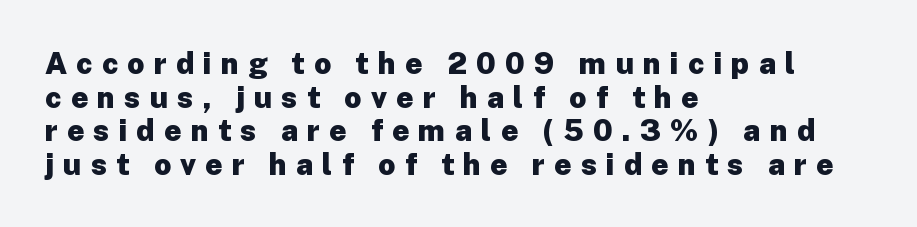
Q: Is the text bold? A: Yes.
Q: Is the text italic (slanted)? A: No, it is upright.
Q: Is the typeface a serif or a sans-serif typeface? A: Sans-serif.
Q: Is the text underlined? A: No.
Q: How is the paragraph aligned? A: Left-aligned.
Q: Is the spacing between letters normal or unusually wide? A: Unusually wide.
Q: Is the spacing between lines tight, normal or loose? A: Tight.
Q: Width (condensed, normal, or wide)? A: Normal.
Q: Stroke contrast? A: Low.
Q: x-height? A: Medium.
Q: Monospaced? A: No.
